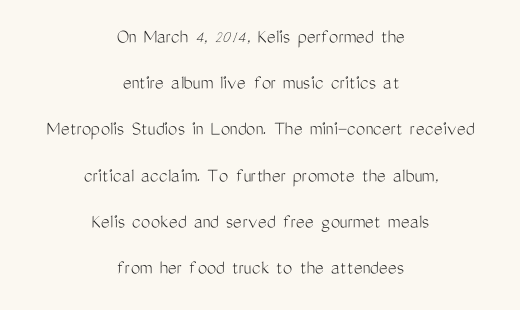
The gaps between neighbouring characters are ordinary and unremarkable. The paragraph has two soft edges and a firm central axis. The area under the type is left untouched. The lines are spread far apart with generous leading. Unbolded letterforms with no extra heft. Posture: straight, roman, zero tilt.
